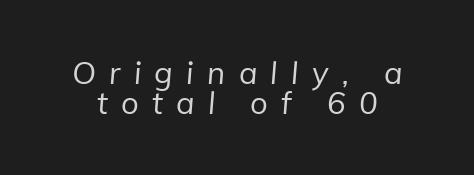
{"serif": "no", "bold": "no", "weight": "regular", "width": "normal", "stroke_contrast": "low", "x_height": "medium", "monospaced": "no", "underline": "no", "line_spacing": "tight", "line_spacing_ratio": 0.97, "letter_spacing": "wide", "letter_spacing_em": 0.43, "glyph_px": 31}
